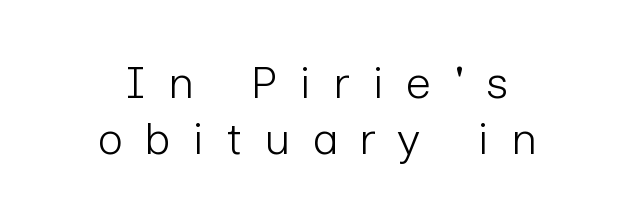
{"serif": "no", "italic": "no", "bold": "no", "weight": "light", "width": "normal", "stroke_contrast": "low", "x_height": "medium", "monospaced": "no", "underline": "no", "align": "center", "line_spacing": "normal", "line_spacing_ratio": 1.25, "letter_spacing": "wide", "letter_spacing_em": 0.48, "glyph_px": 45}
